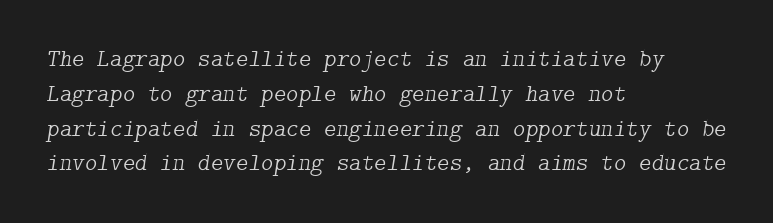
{"italic": "yes", "lean": "right", "slant_degrees": 9, "bold": "no", "underline": "no", "align": "left", "line_spacing": "normal", "line_spacing_ratio": 1.45, "letter_spacing": "normal", "letter_spacing_em": 0.0, "glyph_px": 24}
